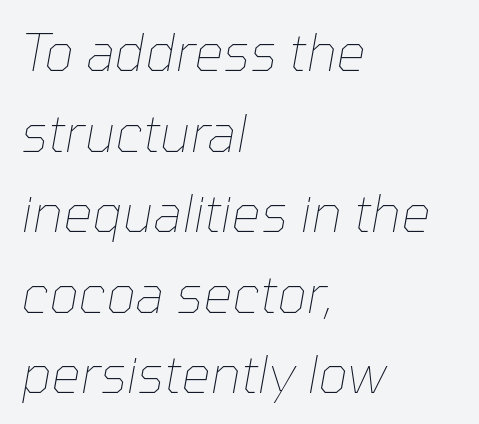
The image shows 52 px thin type, italic (leaning right); set left-aligned, normal line spacing (1.55x), normal letter spacing, not underlined; low stroke contrast and a medium x-height.
